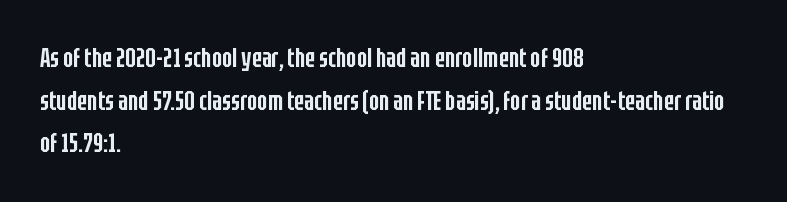
Q: Is the text bold? A: Semi-bold.
Q: Is the text italic (slanted)? A: No, it is upright.
Q: Is the text underlined? A: No.
Q: How is the paragraph aligned? A: Left-aligned.
Q: Is the spacing between letters normal or unusually wide? A: Normal.
Q: Is the spacing between lines tight, normal or loose? A: Normal.
